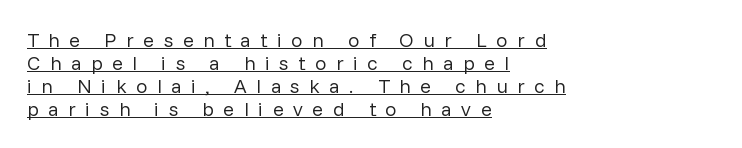
The image shows 20 px text type, upright; set left-aligned, tight line spacing (1.15x), unusually wide letter spacing (+0.48 em), underlined.
